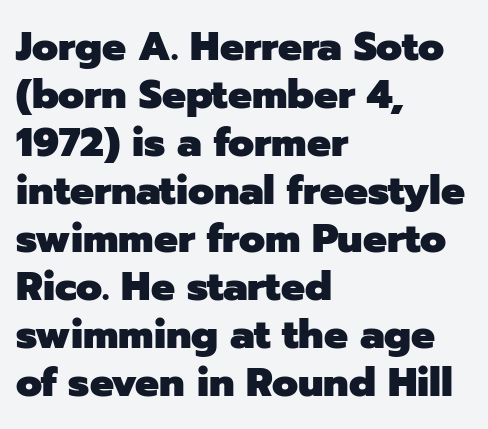
Is this a sans? Yes — the strokes have no serifs. A dark, heavy texture on the line: the type is bold. Spacing verdict: proportional, widths tailored to each character. The type sits square on the baseline with zero lean. The glyphs are unaccompanied by any horizontal stroke below them.
